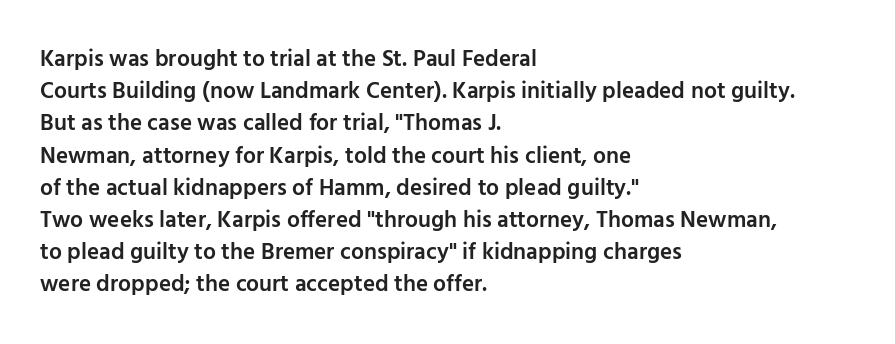
Q: Is the text bold? A: Semi-bold.
Q: Is the text italic (slanted)? A: No, it is upright.
Q: Is the text underlined? A: No.
Q: How is the paragraph aligned? A: Left-aligned.
Q: Is the spacing between letters normal or unusually wide? A: Normal.
Q: Is the spacing between lines tight, normal or loose? A: Normal.
